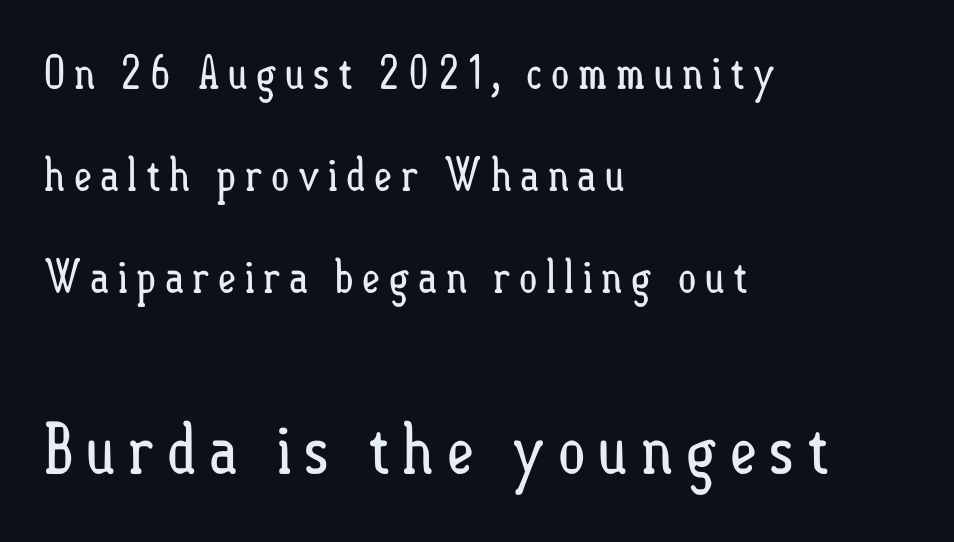
The image shows 69 px regular-weight, condensed type, upright; set left-aligned, loose line spacing (2.22x), not underlined; the second (bottom) block is 1.5x larger; low stroke contrast and a small x-height.
